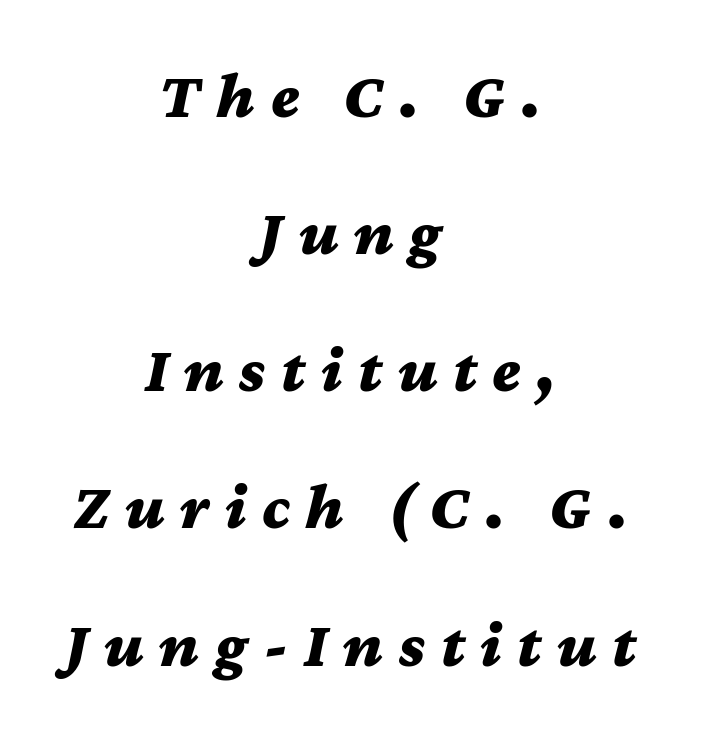
{"italic": "yes", "lean": "right", "slant_degrees": 12, "bold": "yes", "weight": "bold", "width": "wide", "stroke_contrast": "medium", "x_height": "medium", "monospaced": "no", "underline": "no", "align": "center", "line_spacing": "loose", "line_spacing_ratio": 2.11, "letter_spacing": "wide", "letter_spacing_em": 0.24, "glyph_px": 65}
